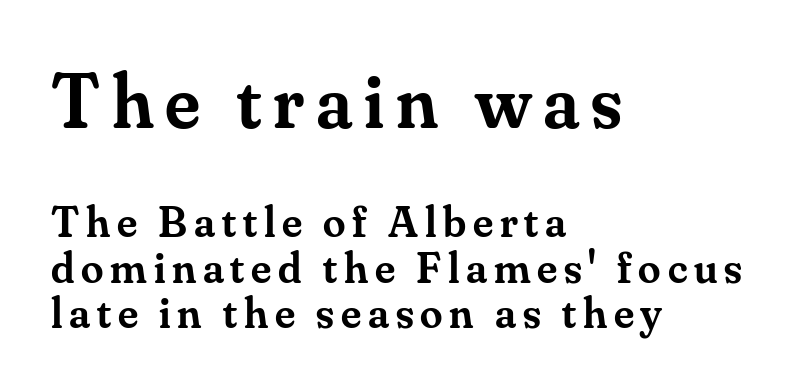
The image shows 78 px semibold serif type, upright; set left-aligned, tight line spacing (1.01x), not underlined; the first (top) block is 1.73x larger; medium stroke contrast and a small x-height.
